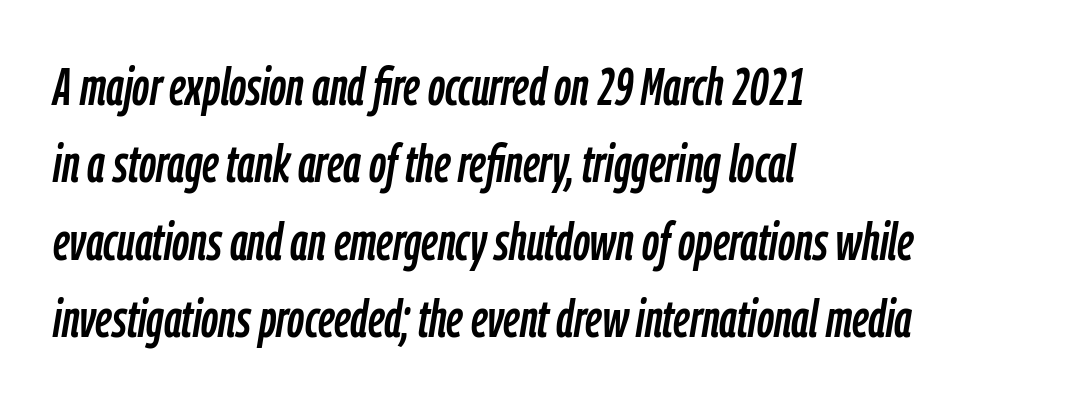
The image shows 53 px condensed type, italic (leaning right); set left-aligned, normal line spacing (1.46x), normal letter spacing, not underlined; low stroke contrast and a medium x-height.
